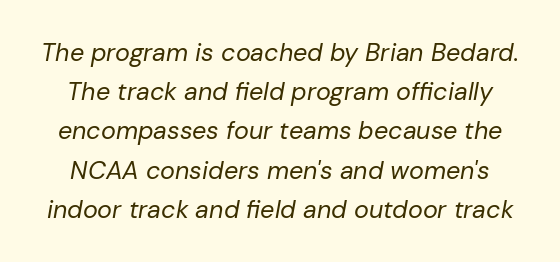
{"italic": "yes", "lean": "right", "slant_degrees": 10, "bold": "no", "underline": "no", "line_spacing": "normal", "line_spacing_ratio": 1.57, "letter_spacing": "normal", "letter_spacing_em": 0.0, "glyph_px": 25}
